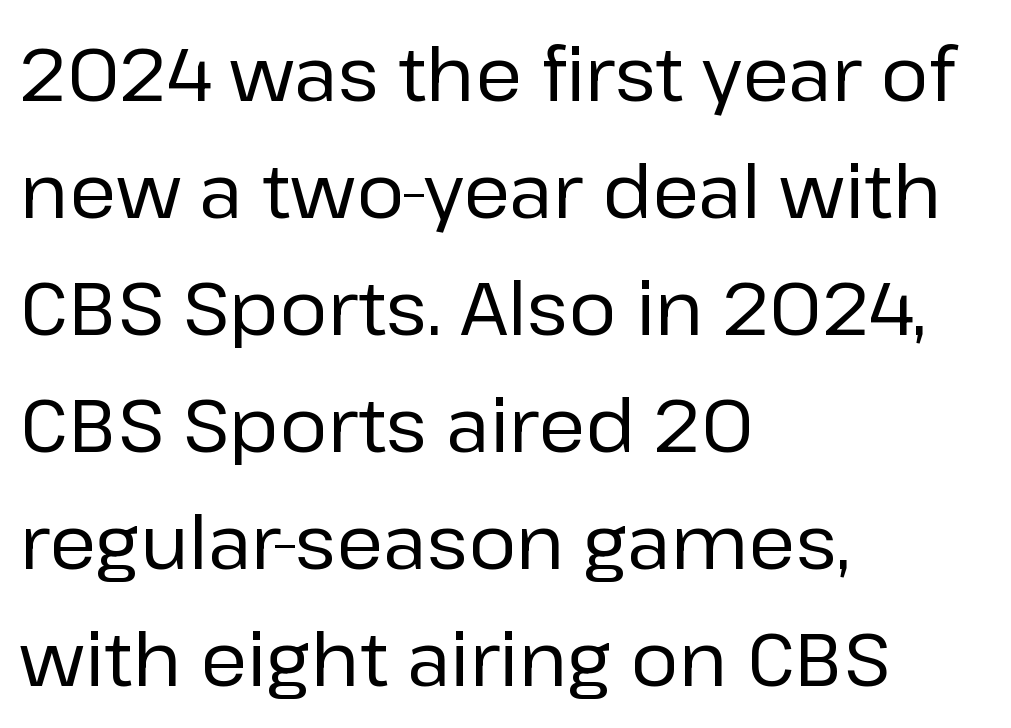
{"serif": "no", "italic": "no", "bold": "no", "weight": "regular", "width": "normal", "stroke_contrast": "low", "x_height": "medium", "monospaced": "no", "underline": "no", "align": "left", "line_spacing": "normal", "line_spacing_ratio": 1.56, "letter_spacing": "normal", "letter_spacing_em": 0.0, "glyph_px": 75}
